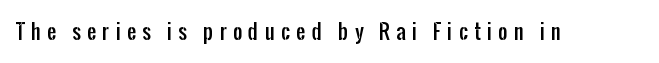
The image shows 20 px text type, upright; set unusually wide letter spacing (+0.32 em), not underlined.
